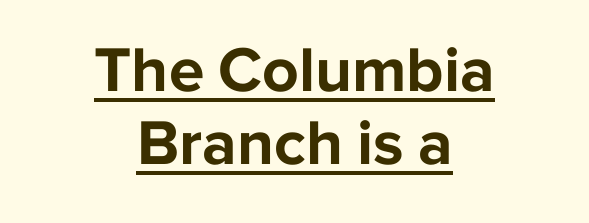
This is roman type, the default non-slanted kind. Here the designer chose a conventional face with non-uniform glyph widths. The rendering keeps characters at their native spacing. Unlike a traditional serif, this face leaves its strokes unadorned. Plenty of ink on the page — the face is bold.
